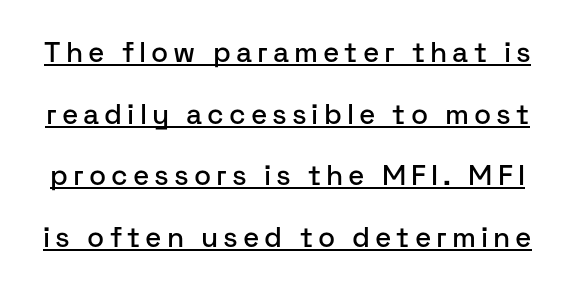
Students, observe: this is what heavily led, spacious text looks like. What decoration does the sample have? An underline. Note: no serifs on the glyphs. Every character sits straight up, as roman type does. The letters advance in unequal steps, a hallmark of proportional type.
